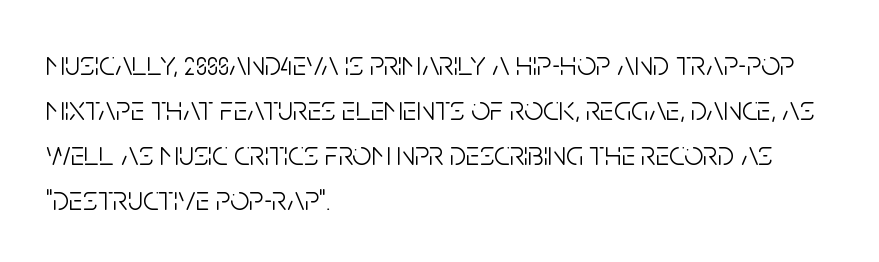
{"serif": "no", "italic": "no", "bold": "no", "weight": "light", "width": "condensed", "stroke_contrast": "low", "x_height": "large", "monospaced": "no", "underline": "no", "align": "left", "line_spacing": "normal", "line_spacing_ratio": 1.32, "letter_spacing": "normal", "letter_spacing_em": 0.0, "glyph_px": 34}
